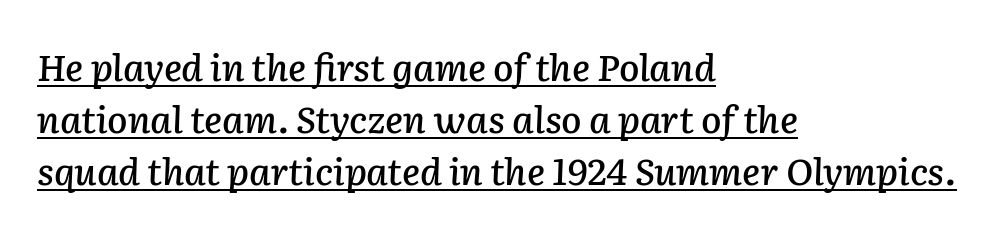
The image shows 37 px text type, italic (leaning right); set left-aligned, normal line spacing (1.41x), normal letter spacing, underlined; low stroke contrast and a medium x-height.
